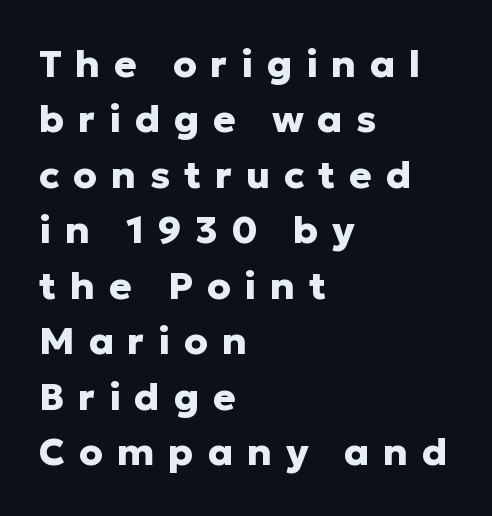
{"serif": "no", "italic": "no", "bold": "yes", "weight": "heavy", "width": "normal", "stroke_contrast": "low", "x_height": "medium", "monospaced": "no", "underline": "no", "align": "left", "line_spacing": "normal", "line_spacing_ratio": 1.46, "letter_spacing": "wide", "letter_spacing_em": 0.36, "glyph_px": 38}
